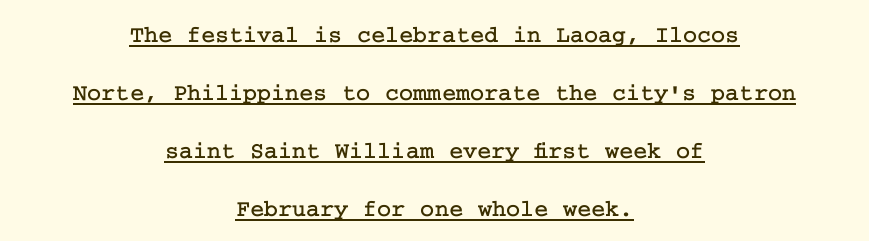
This sample uses plain, unmodified letter spacing. The glyphs are accompanied by a horizontal stroke just below them. This block would shrink considerably if given ordinary leading; it's expanded now. Line starts and ends both wander, symmetrically. It's the straight-up-and-down kind of type.
